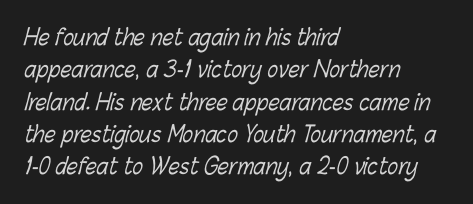
Stems and bowls with no extra thickness — not bold. The block of text has a typical density, with ordinary space between rows. Rule under the text: the space is simply empty. The tracking reads as untouched default to a designer's eye. A classic flush-left, rag-right setting is used for this passage.
